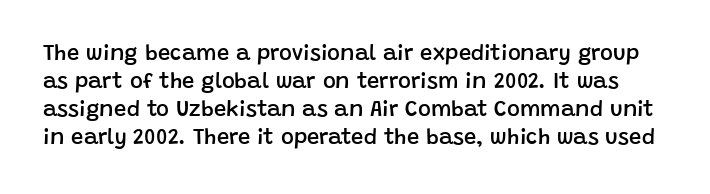
The image shows 22 px text type, upright; set normal line spacing (1.28x), normal letter spacing, not underlined.
